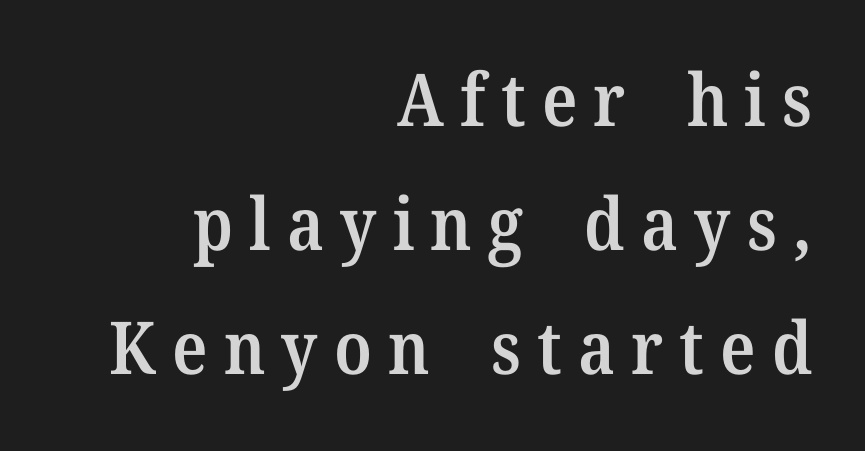
The image shows 73 px semibold serif type, upright; set right-aligned, normal line spacing (1.7x), unusually wide letter spacing (+0.22 em), not underlined; medium stroke contrast and a medium x-height.
